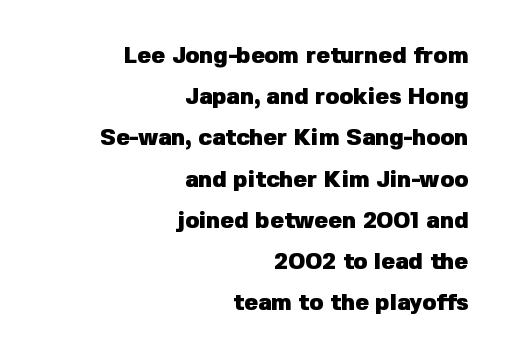
The image shows 23 px bold type, upright; set right-aligned, line spacing 1.79x, normal letter spacing, not underlined.
